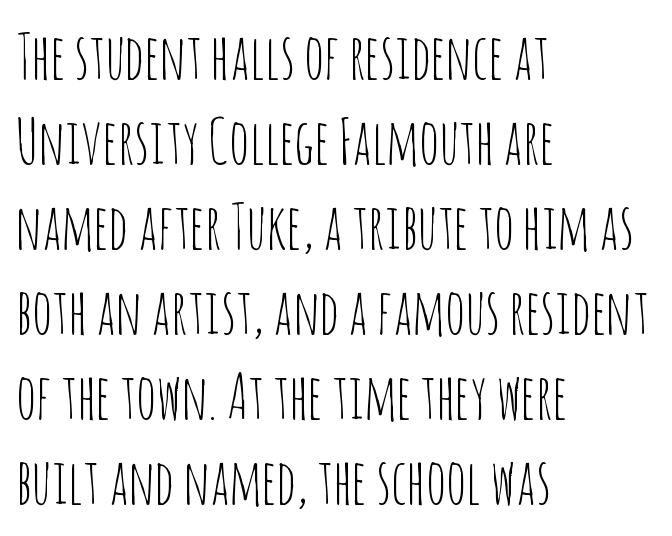
{"serif": "no", "italic": "no", "bold": "no", "weight": "thin", "width": "condensed", "stroke_contrast": "low", "x_height": "large", "monospaced": "no", "underline": "no", "align": "left", "line_spacing": "normal", "line_spacing_ratio": 1.37, "letter_spacing": "normal", "letter_spacing_em": 0.0, "glyph_px": 62}
